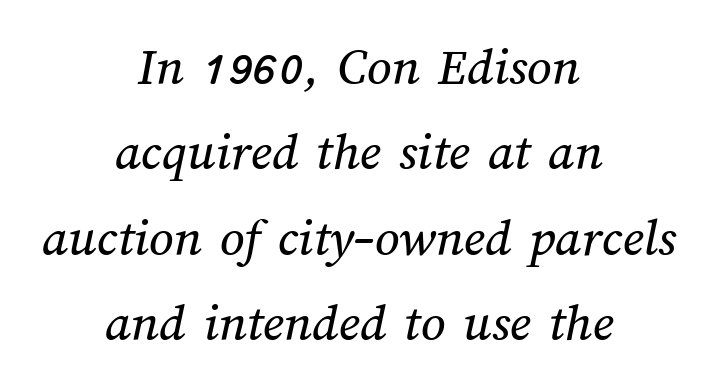
Think of a printed novel: that variable character pitch is what you see here. In terms of leading, this rendering sits right in the middle. Honestly, the letter spacing is just normal — you wouldn't notice it. Each row of text sits above clean, open space.
